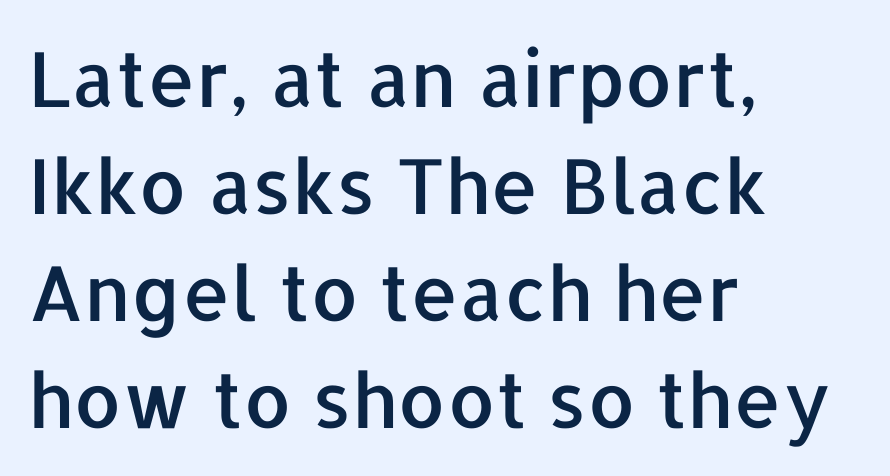
{"serif": "no", "italic": "no", "width": "normal", "stroke_contrast": "low", "x_height": "medium", "monospaced": "no", "underline": "no", "align": "left", "line_spacing": "normal", "line_spacing_ratio": 1.41, "letter_spacing": "normal", "letter_spacing_em": 0.0, "glyph_px": 76}
